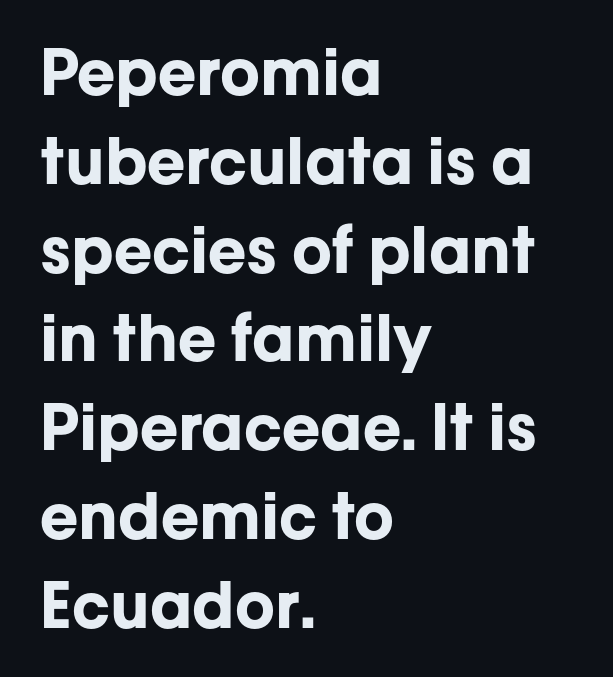
The image shows 63 px bold sans-serif type, upright; set left-aligned, normal line spacing (1.41x), normal letter spacing, not underlined; low stroke contrast and a medium x-height.
